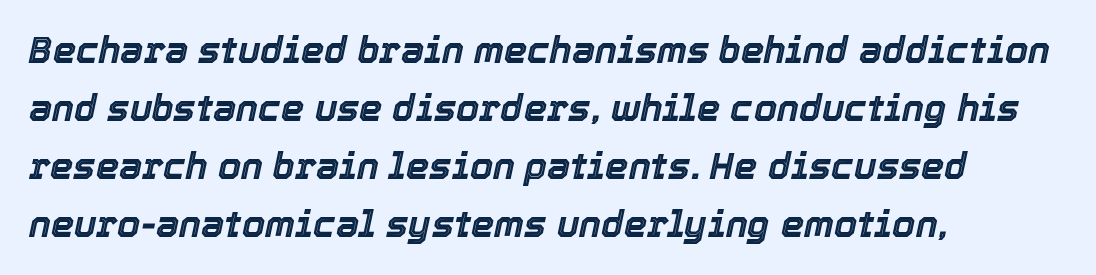
The rendering uses natural spacing where letterforms have individual widths. This rendering features lettering with no underline. This is oblique type, the kind used for emphasis or titles. Short note: letters normally spaced. Visually the block forms a straight wall on the left and a jagged coastline on the right. Is there much room between lines? A standard amount, neither cramped nor airy.
